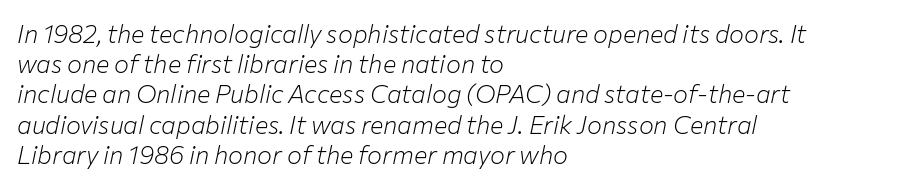
{"italic": "yes", "lean": "right", "slant_degrees": 12, "bold": "no", "underline": "no", "align": "left", "line_spacing_ratio": 1.21, "letter_spacing": "normal", "letter_spacing_em": 0.0, "glyph_px": 25}
